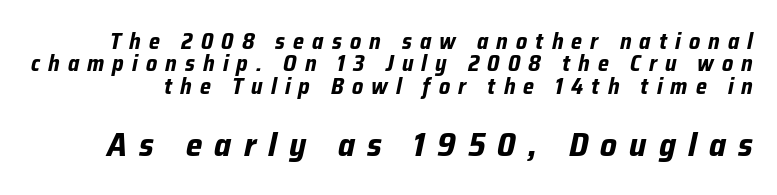
Q: Is the text bold? A: Yes.
Q: Is the text italic (slanted)? A: Yes, it leans right by about 12 degrees.
Q: Is the text underlined? A: No.
Q: Is the spacing between letters normal or unusually wide? A: Unusually wide.
Q: Is the spacing between lines tight, normal or loose? A: Tight.
Q: Which block of text is set in a larger size, the first (top) or the second (bottom)? A: The second (bottom) one.
Q: Width (condensed, normal, or wide)? A: Normal.
Q: Stroke contrast? A: Low.
Q: x-height? A: Medium.
Q: Monospaced? A: No.
